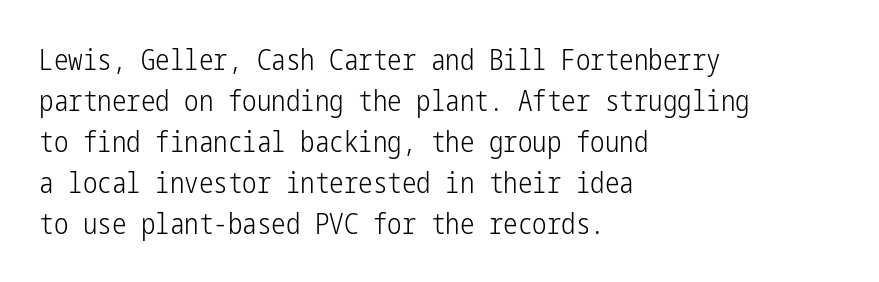
The image shows 29 px light, condensed sans-serif type, upright; set left-aligned, normal line spacing (1.41x), normal letter spacing, not underlined; low stroke contrast and a medium x-height.
